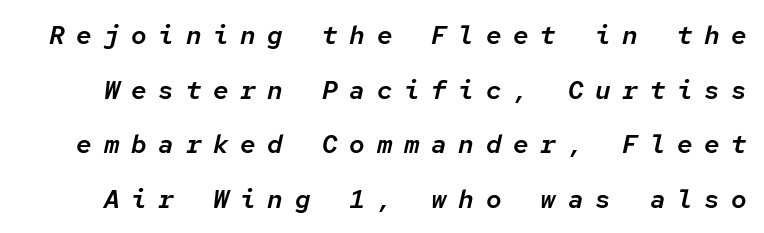
{"italic": "yes", "lean": "right", "slant_degrees": 12, "underline": "no", "line_spacing": "loose", "line_spacing_ratio": 2.1, "letter_spacing": "wide", "letter_spacing_em": 0.45, "glyph_px": 26}
